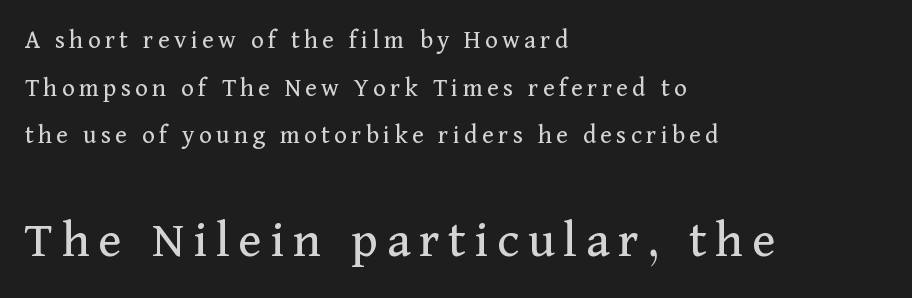
Is the type heavy? It reads as light-to-regular instead. The rendering enlarges the type as you move from the upper chunk to the lower. Regarding serifs, this sample has them. Just letters on the line, the space beneath them empty. Does the copy run flush right? No — it runs flush left. This sample uses an upright cut, with every glyph sitting square on the baseline.
